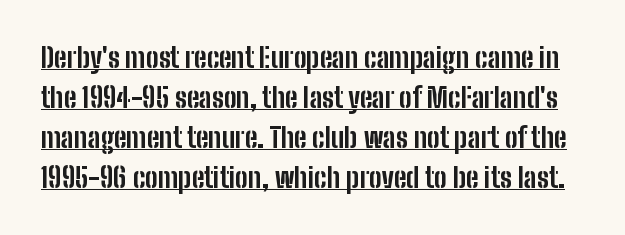
Q: Is the text bold? A: Yes.
Q: Is the text italic (slanted)? A: No, it is upright.
Q: Is the text underlined? A: Yes.
Q: Is the spacing between letters normal or unusually wide? A: Normal.
Q: Is the spacing between lines tight, normal or loose? A: Normal.
